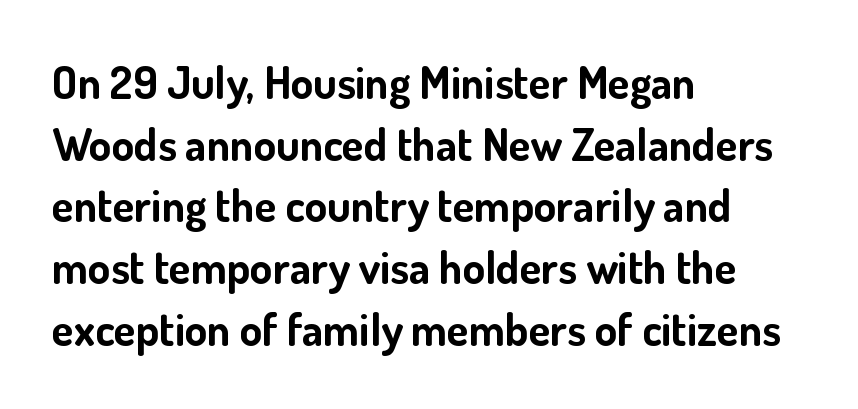
Character widths vary here, with narrow letters taking less room than wide ones. Stroke terminals: plain, sans-serif. Tracking here is standard; glyphs follow each other at the usual distance. You can tell it's not italic because the verticals are truly vertical. Normally led — the rows are evenly, conventionally spaced.
